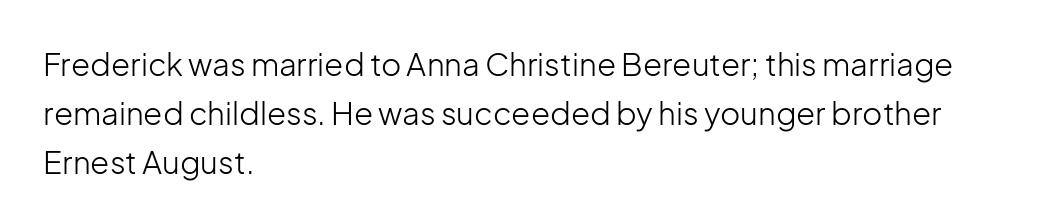
Q: Is the text bold? A: No.
Q: Is the text italic (slanted)? A: No, it is upright.
Q: Is the typeface a serif or a sans-serif typeface? A: Sans-serif.
Q: Is the text underlined? A: No.
Q: How is the paragraph aligned? A: Left-aligned.
Q: Is the spacing between letters normal or unusually wide? A: Normal.
Q: Is the spacing between lines tight, normal or loose? A: Normal.
Q: Width (condensed, normal, or wide)? A: Normal.
Q: Stroke contrast? A: Low.
Q: x-height? A: Medium.
Q: Monospaced? A: No.
